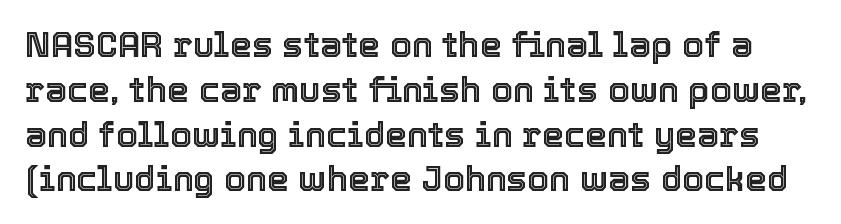
Q: Is the text italic (slanted)? A: No, it is upright.
Q: Is the text underlined? A: No.
Q: Is the spacing between letters normal or unusually wide? A: Normal.
Q: Is the spacing between lines tight, normal or loose? A: Normal.
Q: Width (condensed, normal, or wide)? A: Normal.
Q: x-height? A: Medium.
Q: Monospaced? A: No.
